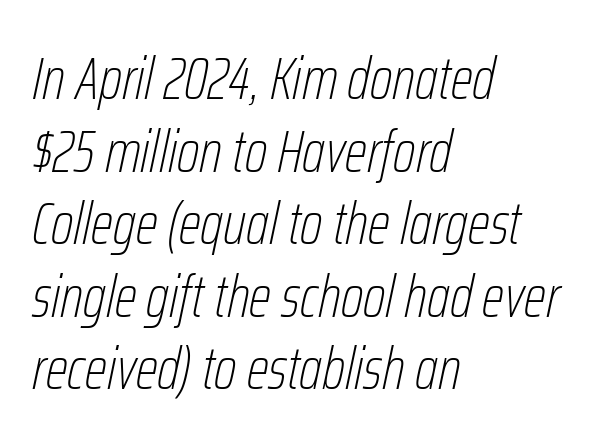
Q: Is the text bold? A: No.
Q: Is the text italic (slanted)? A: Yes, it leans right by about 12 degrees.
Q: Is the text underlined? A: No.
Q: How is the paragraph aligned? A: Left-aligned.
Q: Is the spacing between letters normal or unusually wide? A: Normal.
Q: Width (condensed, normal, or wide)? A: Condensed.
Q: Stroke contrast? A: Low.
Q: x-height? A: Medium.
Q: Monospaced? A: No.
